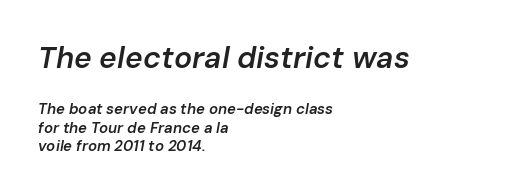
The image shows 30 px semibold type, italic (leaning right); set left-aligned, line spacing 1.24x, normal letter spacing, not underlined; the first (top) block is 2.0x larger; low stroke contrast and a medium x-height.
